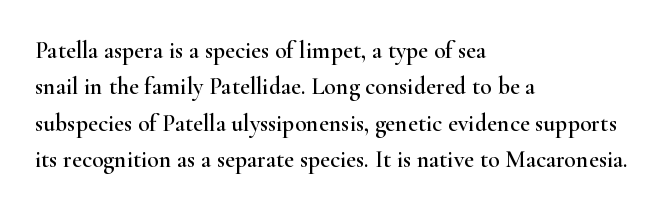
{"italic": "no", "underline": "no", "align": "left", "line_spacing": "normal", "line_spacing_ratio": 1.52, "letter_spacing": "normal", "letter_spacing_em": 0.0, "glyph_px": 24}
